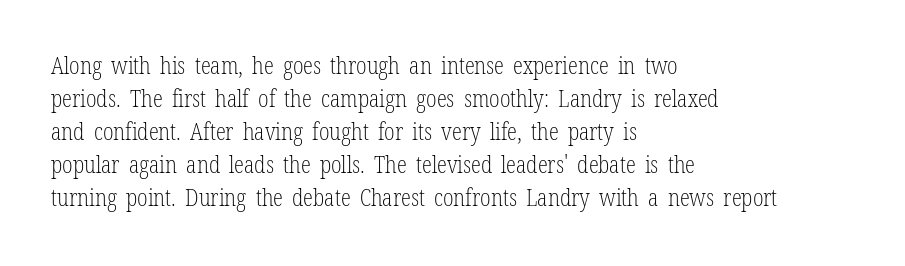
The image shows 23 px text type, upright; set left-aligned, normal line spacing (1.44x), normal letter spacing, not underlined.
